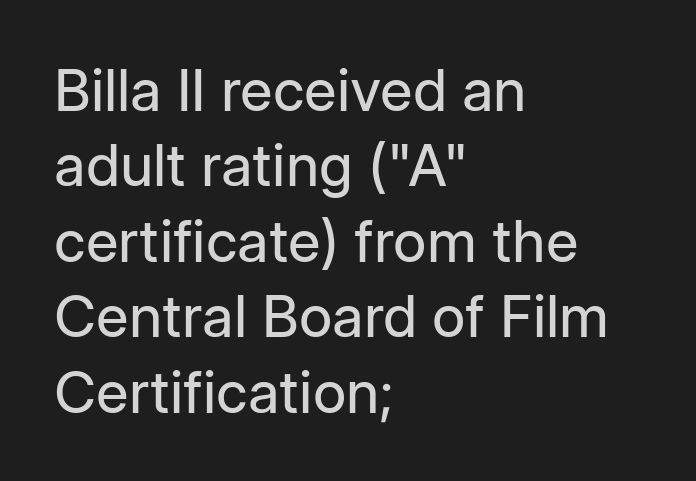
Posture: vertical. Reading down the block, your eye returns to a fixed left position each line. No heavy texture on the line: the type isn't bold. Is the letter spacing exaggerated? No — it looks like the ordinary default. Is this a sans? Yes — the strokes have no serifs.
